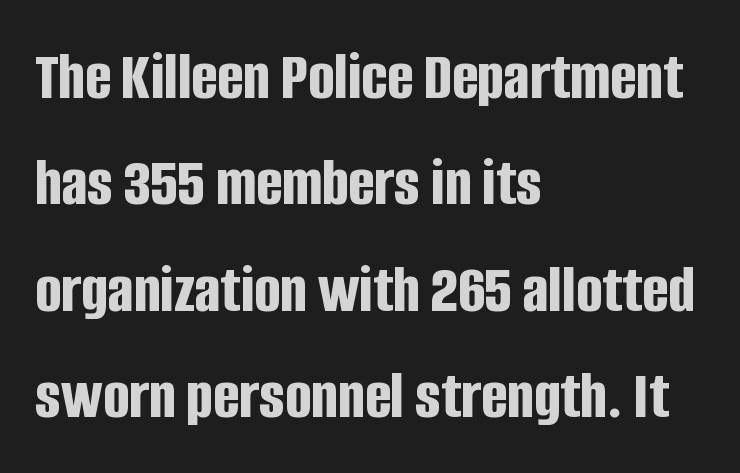
Observe the absence of serifs on each vertical stroke in this sample. Underline: absent. Characters remain perfectly vertical along every line. Spacing between characters is what you'd get straight out of the box.
